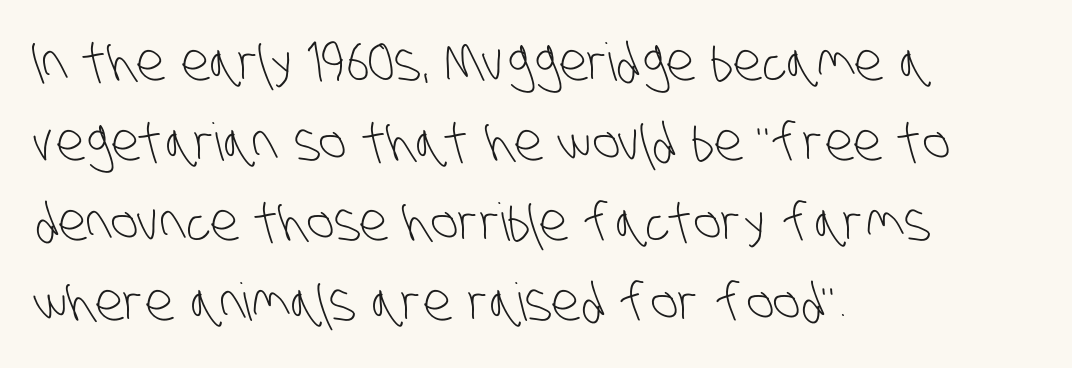
The passage shown stacks its lines at a standard gap. Each word holds together tightly as a unit, with standard inter-letter gaps. This sample has the flowing, uneven cadence of proportional lettering. Check under the words: just untouched page. A sans-serif font was chosen for this passage. The rendering anchors every line to the left-hand side.
